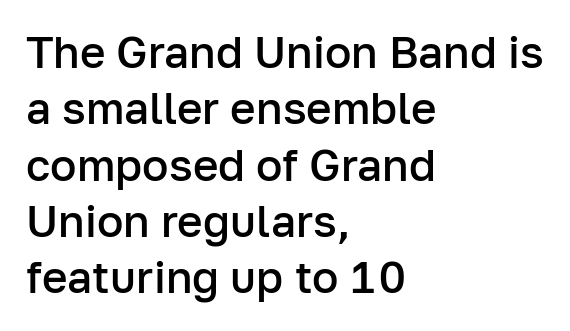
The image shows 44 px semibold sans-serif type, upright; set left-aligned, normal line spacing (1.28x), normal letter spacing, not underlined; low stroke contrast and a medium x-height.
